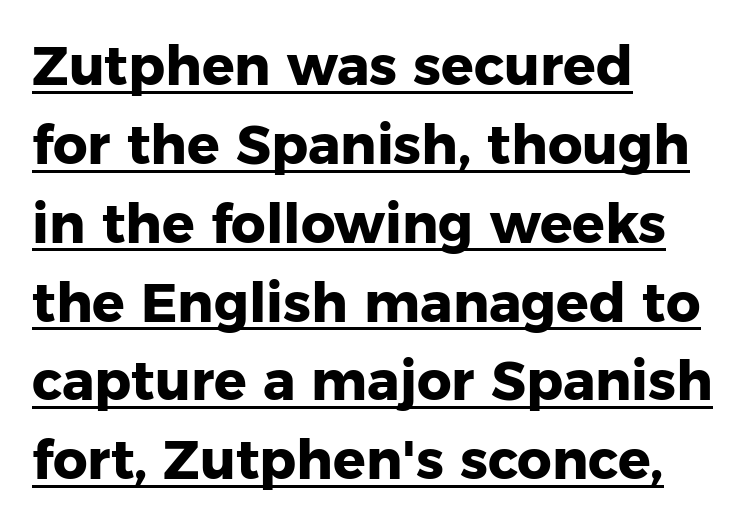
Q: Is the text bold? A: Yes.
Q: Is the text italic (slanted)? A: No, it is upright.
Q: Is the typeface a serif or a sans-serif typeface? A: Sans-serif.
Q: Is the text underlined? A: Yes.
Q: How is the paragraph aligned? A: Left-aligned.
Q: Is the spacing between letters normal or unusually wide? A: Normal.
Q: Is the spacing between lines tight, normal or loose? A: Normal.
Q: Width (condensed, normal, or wide)? A: Normal.
Q: Stroke contrast? A: Low.
Q: x-height? A: Medium.
Q: Monospaced? A: No.
